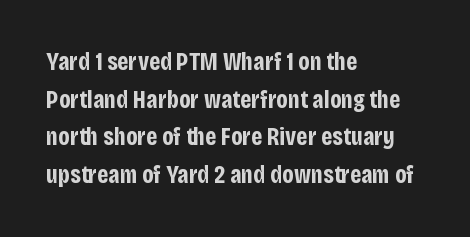
Q: Is the text bold? A: Yes.
Q: Is the text italic (slanted)? A: No, it is upright.
Q: Is the text underlined? A: No.
Q: How is the paragraph aligned? A: Left-aligned.
Q: Is the spacing between letters normal or unusually wide? A: Normal.
Q: Is the spacing between lines tight, normal or loose? A: Normal.
